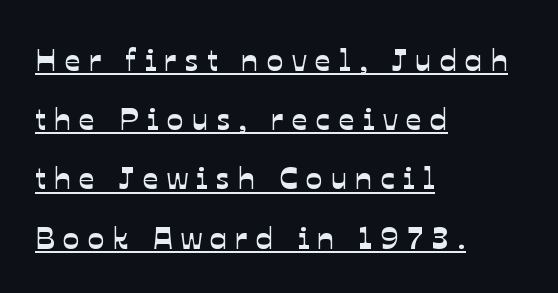
{"serif": "no", "width": "normal", "stroke_contrast": "low", "x_height": "medium", "monospaced": "no", "underline": "yes", "align": "left", "line_spacing": "loose", "line_spacing_ratio": 1.91, "letter_spacing": "wide", "letter_spacing_em": 0.27, "glyph_px": 31}
